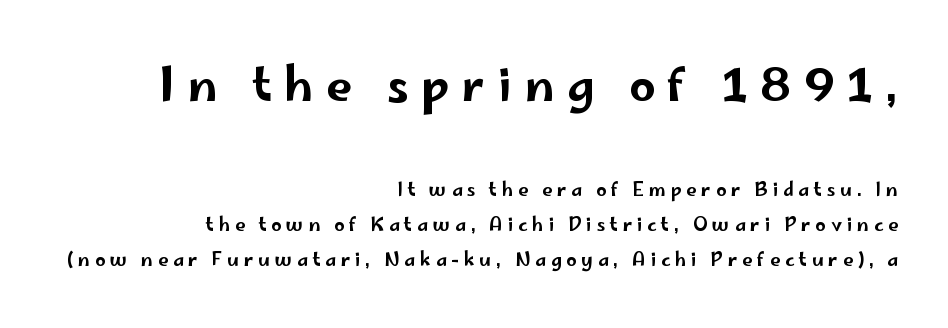
Size hierarchy here favors the leading block over the trailing one. Each letter's strokes conclude bluntly, with no projecting serifs. Here the designer chose a conventional face with non-uniform glyph widths. Does extra space separate the letters? Yes, quite a lot of it.
